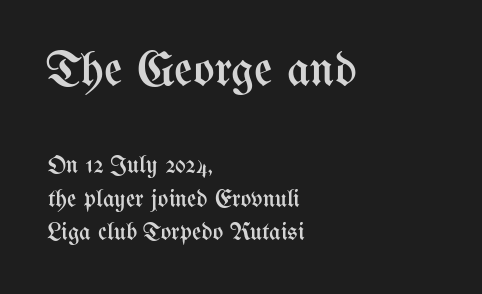
The designer left line spacing at the default. The letterforms sit at book weight or below. A typesetter would call this zero additional tracking. Caption: multi-line text, flush left, ragged right. The type sits square on the baseline with zero lean.
